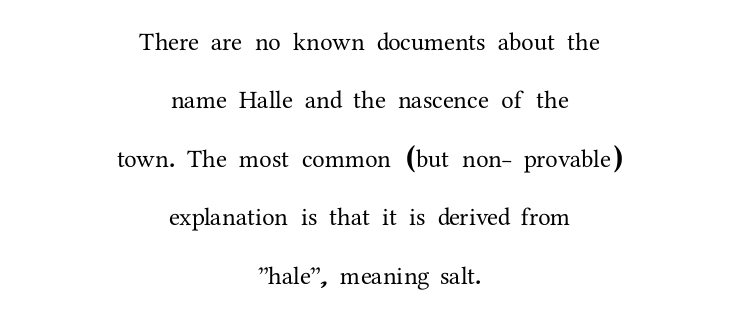
{"italic": "no", "underline": "no", "align": "center", "line_spacing": "loose", "line_spacing_ratio": 2.34, "letter_spacing": "normal", "letter_spacing_em": 0.0, "glyph_px": 25}
